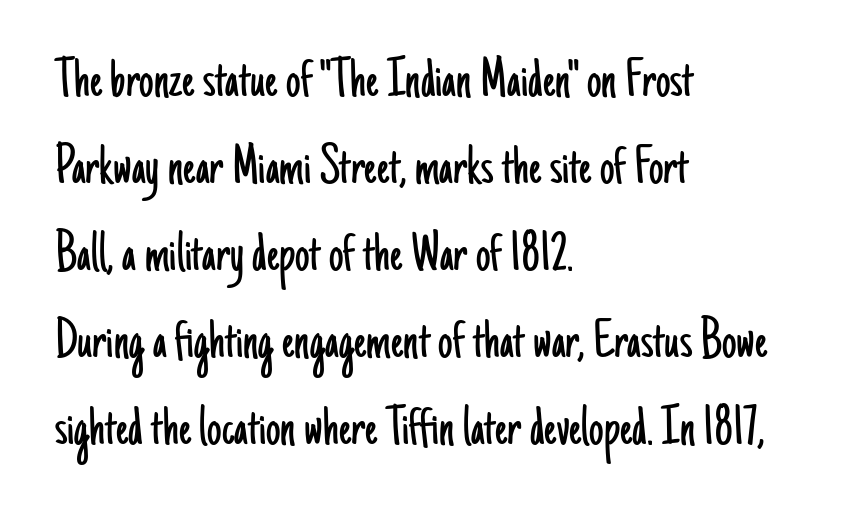
The image shows 58 px light, condensed sans-serif type, upright; set left-aligned, normal line spacing (1.5x), normal letter spacing, not underlined; low stroke contrast and a small x-height.
